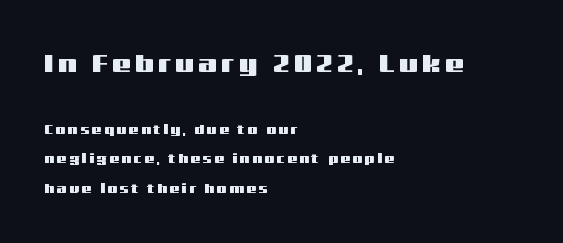
The image shows 26 px text type, upright; set left-aligned, loose line spacing (2.09x), not underlined; the first (top) block is 1.86x larger.
